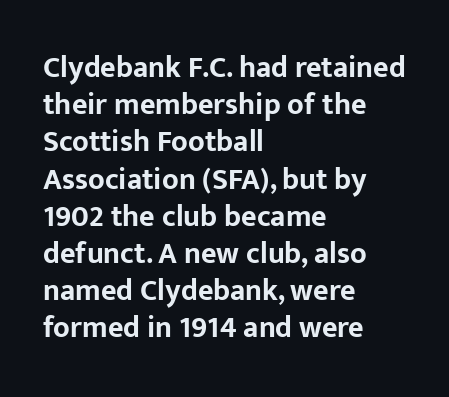
{"serif": "no", "italic": "no", "bold": "yes", "weight": "bold", "width": "normal", "stroke_contrast": "low", "x_height": "medium", "monospaced": "no", "underline": "no", "align": "left", "line_spacing_ratio": 1.24, "letter_spacing": "normal", "letter_spacing_em": 0.0, "glyph_px": 30}
